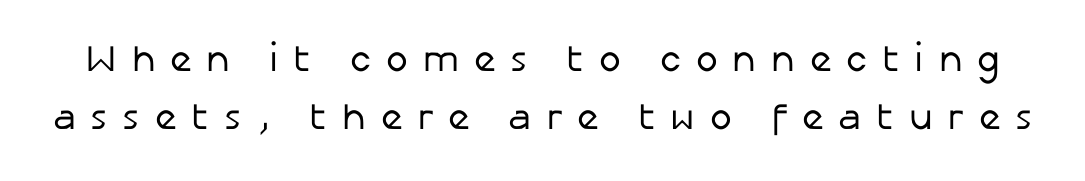
The image shows 37 px regular-weight sans-serif type, upright; set normal line spacing (1.56x), unusually wide letter spacing (+0.4 em), not underlined; low stroke contrast and a medium x-height.
